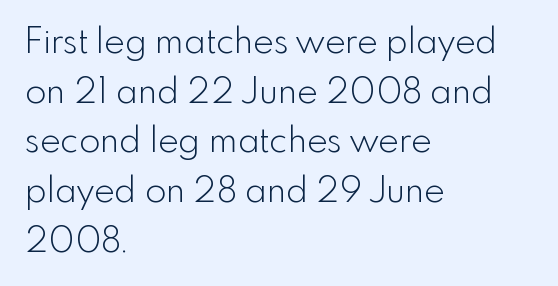
Q: Is the text bold? A: No.
Q: Is the text italic (slanted)? A: No, it is upright.
Q: Is the typeface a serif or a sans-serif typeface? A: Sans-serif.
Q: Is the text underlined? A: No.
Q: How is the paragraph aligned? A: Left-aligned.
Q: Is the spacing between letters normal or unusually wide? A: Normal.
Q: Is the spacing between lines tight, normal or loose? A: Normal.
Q: Width (condensed, normal, or wide)? A: Normal.
Q: x-height? A: Small.
Q: Monospaced? A: No.
